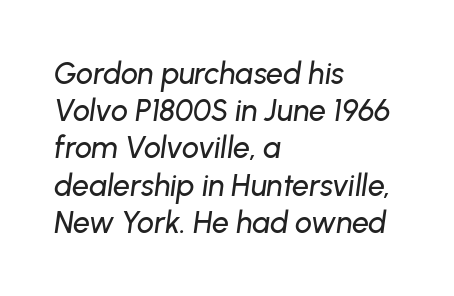
The image shows 30 px text type, italic (leaning right); set left-aligned, line spacing 1.24x, normal letter spacing, not underlined; low stroke contrast and a medium x-height.
